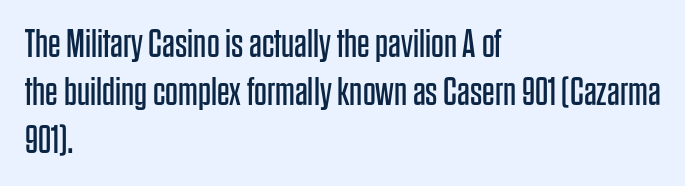
Caption: face not bold, strokes unweighted. Nobody touched the tracking dial on this one. A student would call this left alignment; a typographer would say flush left, rag right. This sample has the flowing, uneven cadence of proportional lettering. The lettering stays uniformly vertical, giving the passage a roman look.
